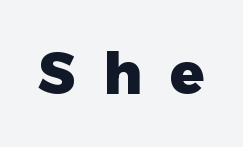
Is this a fixed-width face? No — the glyphs have proportional, varying widths. This rendering widens character spacing well past its baseline value. How heavy is the stroke? Heavy — this is a bold. Tall strokes in this sample are plumb rather than angled. No word sits above an underline. Typographically, this falls in the sans-serif category.
